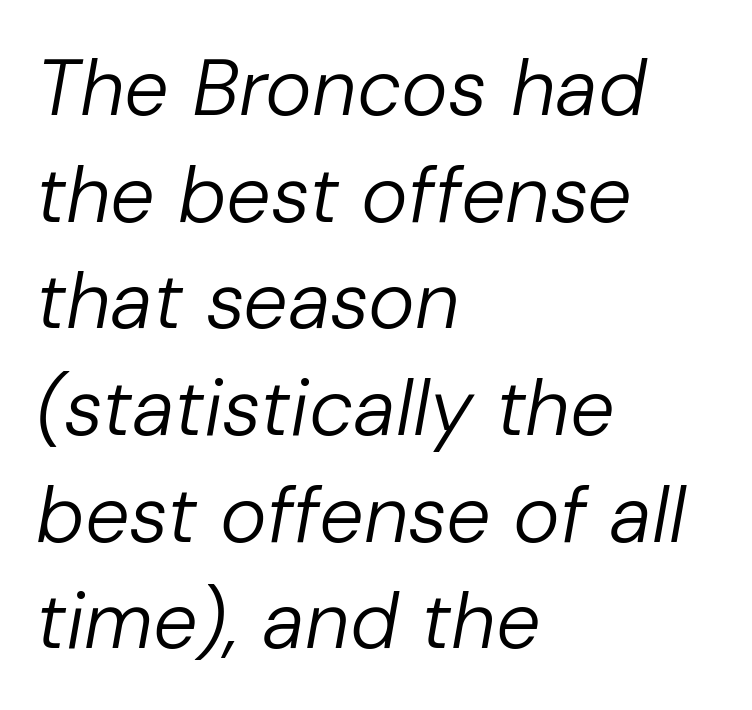
The image shows 79 px regular-weight type, italic (leaning right); set left-aligned, normal line spacing (1.35x), normal letter spacing, not underlined; low stroke contrast and a medium x-height.
